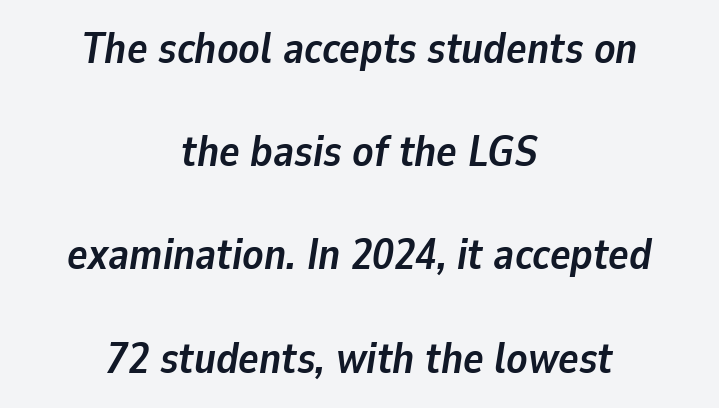
{"italic": "yes", "lean": "right", "slant_degrees": 9, "bold": "yes", "weight": "semibold", "width": "normal", "stroke_contrast": "low", "x_height": "medium", "monospaced": "no", "underline": "no", "align": "center", "line_spacing": "loose", "line_spacing_ratio": 2.4, "letter_spacing": "normal", "letter_spacing_em": 0.0, "glyph_px": 43}
